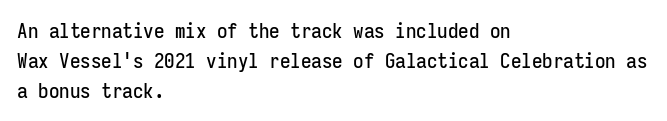
{"italic": "no", "underline": "no", "align": "left", "line_spacing": "normal", "line_spacing_ratio": 1.42, "letter_spacing": "normal", "letter_spacing_em": 0.0, "glyph_px": 21}
